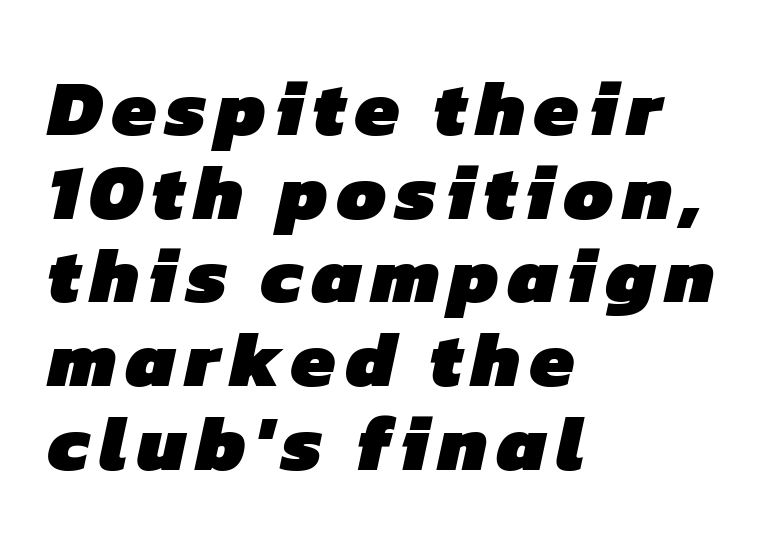
The image shows 79 px heavy sans-serif type; set left-aligned, tight line spacing (1.06x), not underlined; low stroke contrast and a medium x-height.
